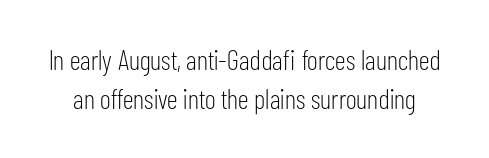
Has an underline been added? It has not. The horizontal fit of the characters is conventional and even. Posture: vertical. Proportional: the letters do not fall into vertical columns.
